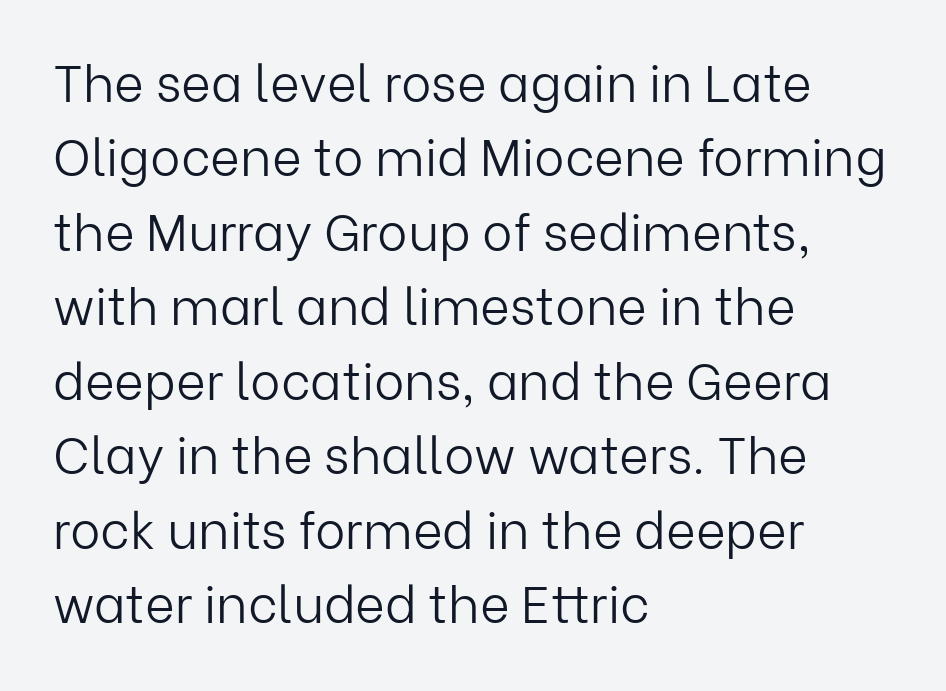
Q: Is the text bold? A: No.
Q: Is the text italic (slanted)? A: No, it is upright.
Q: Is the typeface a serif or a sans-serif typeface? A: Sans-serif.
Q: Is the text underlined? A: No.
Q: How is the paragraph aligned? A: Left-aligned.
Q: Is the spacing between letters normal or unusually wide? A: Normal.
Q: Is the spacing between lines tight, normal or loose? A: Normal.
Q: Width (condensed, normal, or wide)? A: Normal.
Q: Stroke contrast? A: Low.
Q: x-height? A: Medium.
Q: Monospaced? A: No.
